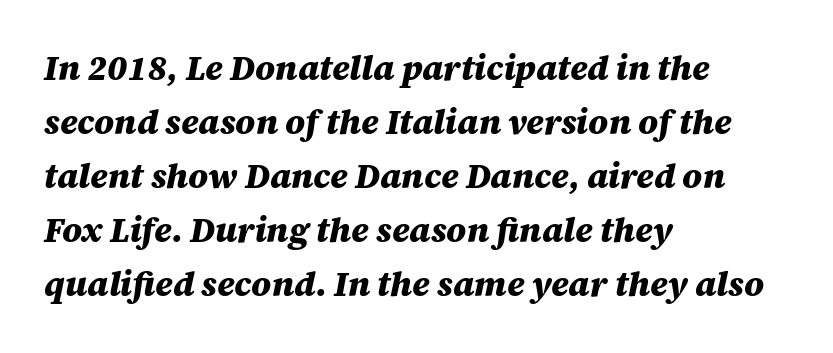
{"italic": "yes", "lean": "right", "slant_degrees": 12, "bold": "yes", "weight": "heavy", "width": "normal", "stroke_contrast": "medium", "x_height": "large", "monospaced": "no", "underline": "no", "align": "left", "line_spacing": "normal", "line_spacing_ratio": 1.59, "letter_spacing": "normal", "letter_spacing_em": 0.0, "glyph_px": 34}
